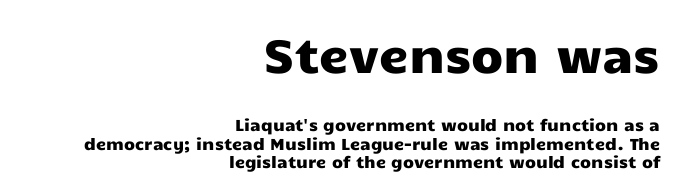
{"serif": "no", "italic": "no", "width": "wide", "stroke_contrast": "low", "x_height": "medium", "monospaced": "no", "underline": "no", "align": "right", "line_spacing_ratio": 1.16, "letter_spacing": "normal", "letter_spacing_em": 0.0, "larger_block": "first", "size_ratio": 2.94, "glyph_px": 47}
